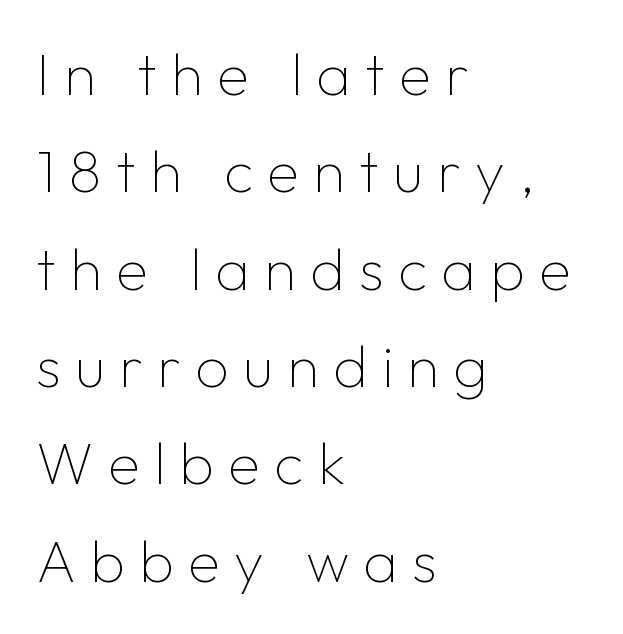
Q: Is the text bold? A: No.
Q: Is the text italic (slanted)? A: No, it is upright.
Q: Is the typeface a serif or a sans-serif typeface? A: Sans-serif.
Q: Is the text underlined? A: No.
Q: How is the paragraph aligned? A: Left-aligned.
Q: Is the spacing between letters normal or unusually wide? A: Unusually wide.
Q: Is the spacing between lines tight, normal or loose? A: Normal.
Q: Width (condensed, normal, or wide)? A: Normal.
Q: Stroke contrast? A: Low.
Q: x-height? A: Medium.
Q: Monospaced? A: No.
